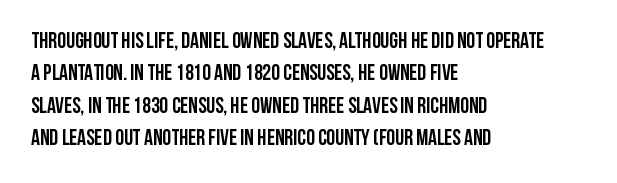
The image shows 22 px bold type, upright; set left-aligned, normal line spacing (1.47x), normal letter spacing, not underlined.
